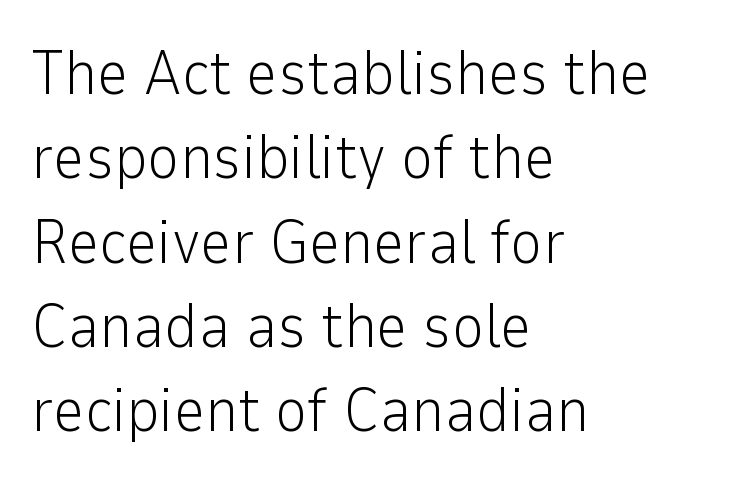
{"serif": "no", "italic": "no", "bold": "no", "weight": "light", "width": "normal", "stroke_contrast": "low", "x_height": "medium", "monospaced": "no", "underline": "no", "align": "left", "line_spacing": "normal", "line_spacing_ratio": 1.36, "letter_spacing": "normal", "letter_spacing_em": 0.0, "glyph_px": 62}
